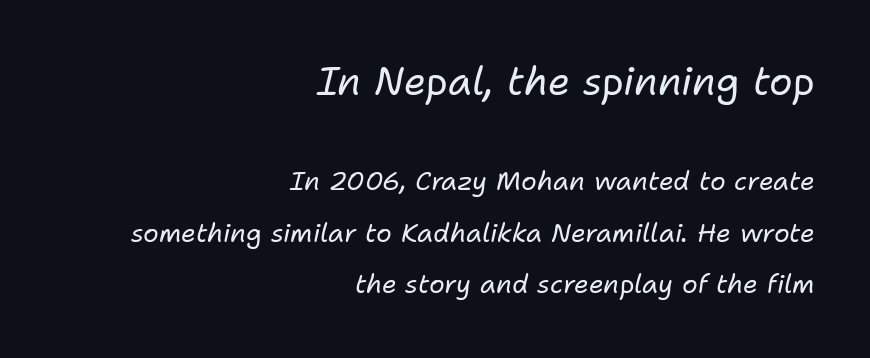
Q: Is the text bold? A: No.
Q: Is the text italic (slanted)? A: Yes, it leans right by about 11 degrees.
Q: Is the text underlined? A: No.
Q: How is the paragraph aligned? A: Right-aligned.
Q: Is the spacing between letters normal or unusually wide? A: Normal.
Q: Is the spacing between lines tight, normal or loose? A: Loose.
Q: Which block of text is set in a larger size, the first (top) or the second (bottom)? A: The first (top) one.
Q: Width (condensed, normal, or wide)? A: Normal.
Q: Stroke contrast? A: Low.
Q: x-height? A: Medium.
Q: Monospaced? A: No.
